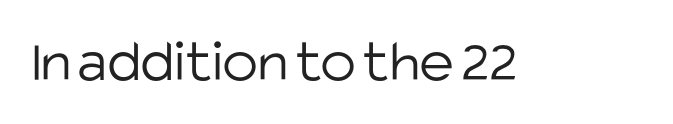
Inter-character spacing is left at the font's built-in metrics. The string is rendered with underlining switched off. If you drew a line through each stem, it would be perfectly vertical. The weight would be labelled regular, book, light, or lighter still. The passage shown is typed in a proportional face where columns would drift. Note: no serifs on the glyphs.
